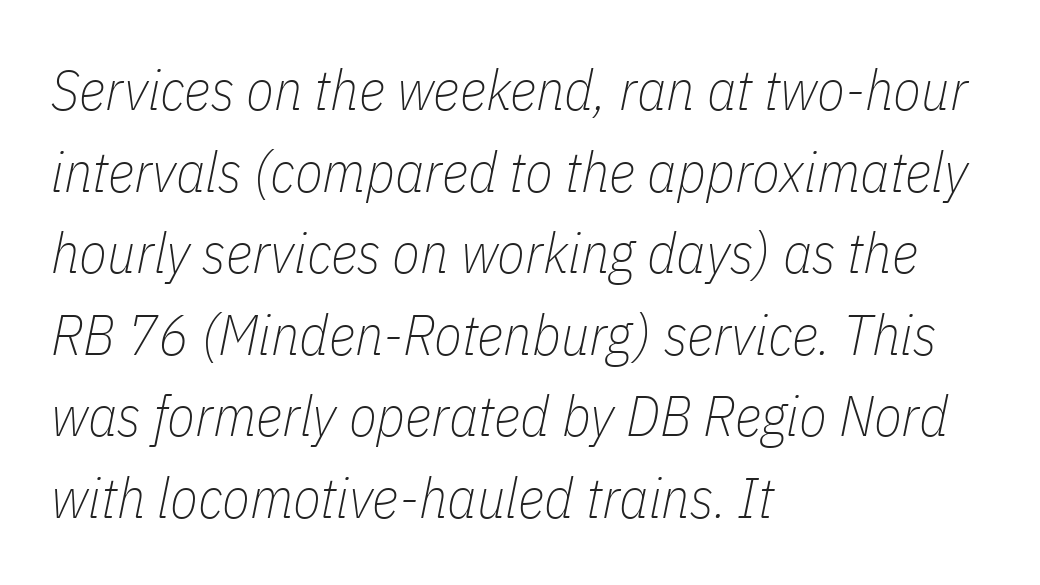
The image shows 57 px thin, condensed type, italic (leaning right); set left-aligned, normal line spacing (1.43x), normal letter spacing, not underlined; low stroke contrast and a medium x-height.
